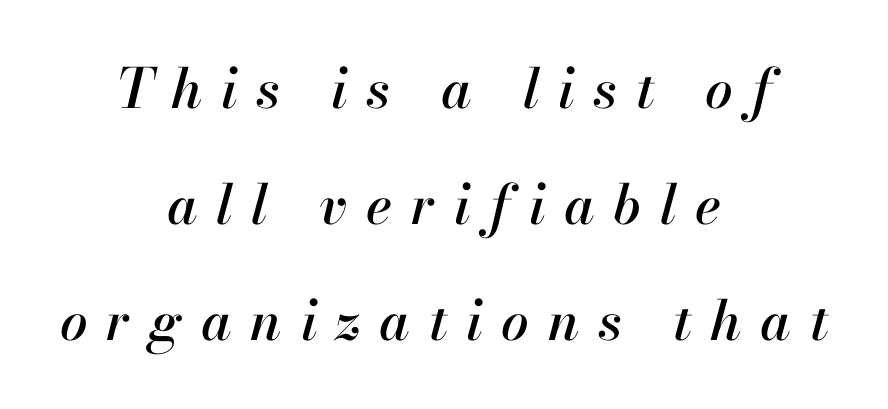
Horizontally, the lines are justified to the midpoint only. Notice how the stems are inclined rather than vertical — that's the hallmark of italics. Summary of vertical rhythm: relaxed, with wide interline spacing. Descender tails drop into unmarked territory. Glyph-to-glyph distance is far greater than everyday printed text.
